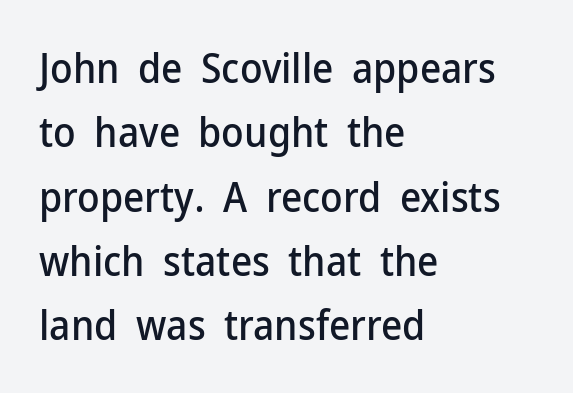
{"serif": "no", "italic": "no", "width": "normal", "stroke_contrast": "low", "x_height": "medium", "monospaced": "no", "underline": "no", "align": "left", "line_spacing": "normal", "line_spacing_ratio": 1.57, "letter_spacing": "normal", "letter_spacing_em": 0.0, "glyph_px": 41}
